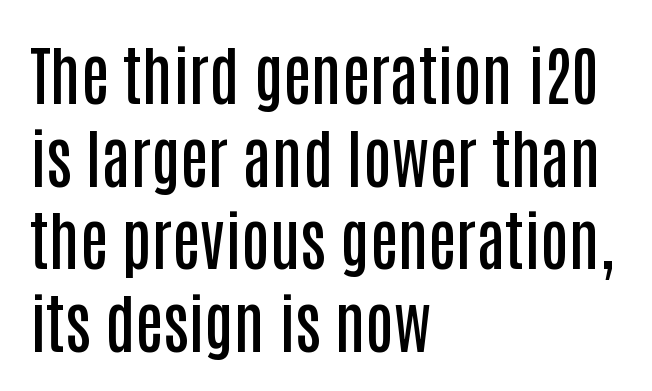
Q: Is the text bold? A: Semi-bold.
Q: Is the text italic (slanted)? A: No, it is upright.
Q: Is the typeface a serif or a sans-serif typeface? A: Sans-serif.
Q: Is the text underlined? A: No.
Q: How is the paragraph aligned? A: Left-aligned.
Q: Is the spacing between letters normal or unusually wide? A: Normal.
Q: Is the spacing between lines tight, normal or loose? A: Normal.
Q: Width (condensed, normal, or wide)? A: Condensed.
Q: Stroke contrast? A: Low.
Q: x-height? A: Large.
Q: Monospaced? A: No.
